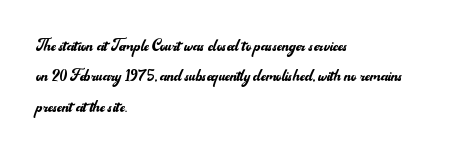
{"bold": "no", "underline": "no", "align": "left", "line_spacing": "normal", "line_spacing_ratio": 1.45, "letter_spacing": "normal", "letter_spacing_em": 0.0, "glyph_px": 21}
